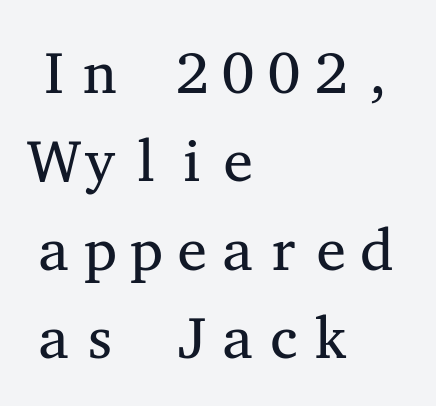
Q: Is the text bold? A: No.
Q: Is the text italic (slanted)? A: No, it is upright.
Q: Is the typeface a serif or a sans-serif typeface? A: Serif.
Q: Is the text underlined? A: No.
Q: How is the paragraph aligned? A: Left-aligned.
Q: Is the spacing between letters normal or unusually wide? A: Normal.
Q: Is the spacing between lines tight, normal or loose? A: Normal.
Q: Width (condensed, normal, or wide)? A: Wide.
Q: Stroke contrast? A: Medium.
Q: x-height? A: Medium.
Q: Monospaced? A: Yes.
